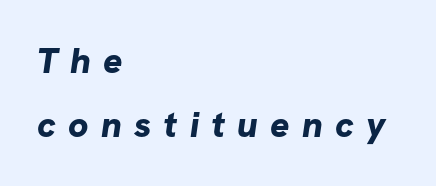
Q: Is the text bold? A: Yes.
Q: Is the typeface a serif or a sans-serif typeface? A: Sans-serif.
Q: Is the text underlined? A: No.
Q: How is the paragraph aligned? A: Left-aligned.
Q: Is the spacing between letters normal or unusually wide? A: Unusually wide.
Q: Width (condensed, normal, or wide)? A: Normal.
Q: Stroke contrast? A: Low.
Q: x-height? A: Medium.
Q: Monospaced? A: No.
